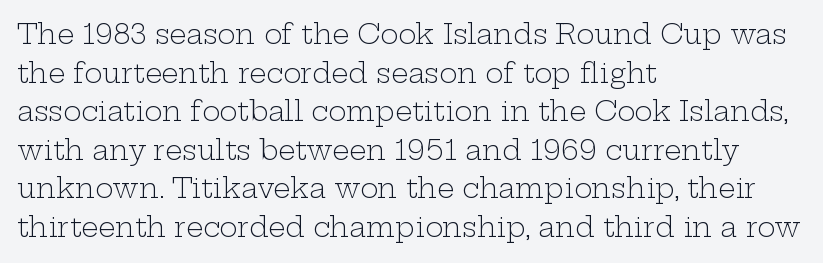
The image shows 27 px text type, upright; set left-aligned, normal line spacing (1.43x), normal letter spacing, not underlined.
